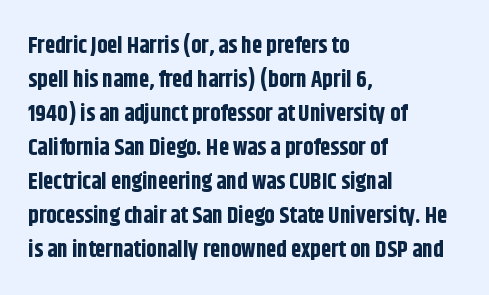
The image shows 23 px bold type, upright; set left-aligned, normal line spacing (1.48x), normal letter spacing, not underlined.
